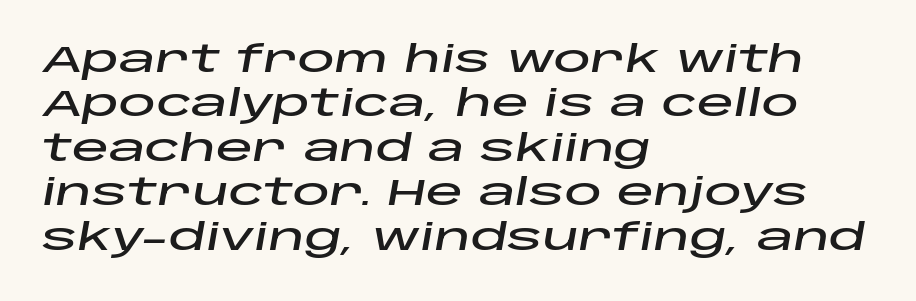
Q: Is the text italic (slanted)? A: Yes, it leans right by about 10 degrees.
Q: Is the text underlined? A: No.
Q: How is the paragraph aligned? A: Left-aligned.
Q: Is the spacing between letters normal or unusually wide? A: Normal.
Q: Width (condensed, normal, or wide)? A: Wide.
Q: Stroke contrast? A: Low.
Q: x-height? A: Large.
Q: Monospaced? A: No.
